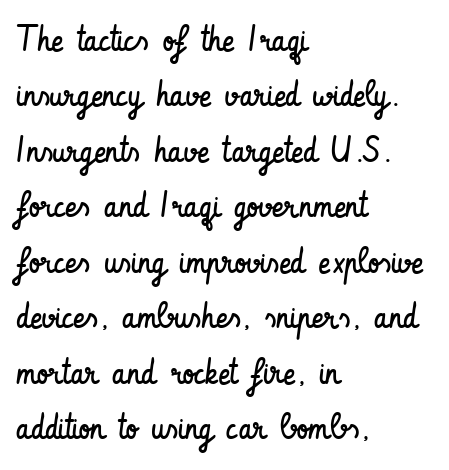
{"serif": "no", "italic": "no", "bold": "no", "weight": "regular", "width": "condensed", "stroke_contrast": "low", "x_height": "small", "monospaced": "no", "underline": "no", "align": "left", "line_spacing": "normal", "line_spacing_ratio": 1.54, "letter_spacing": "normal", "letter_spacing_em": 0.0, "glyph_px": 36}
